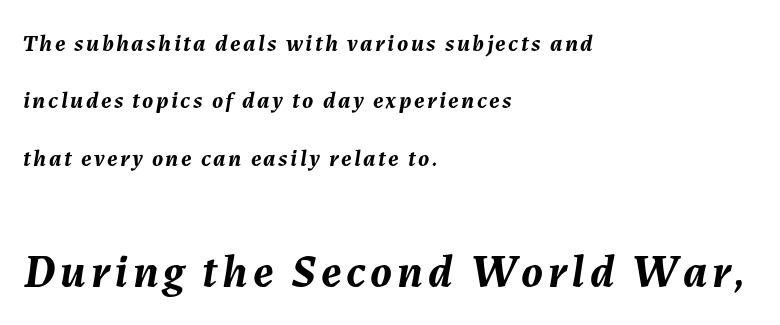
Each letter keeps its own natural width here, so spacing adapts to shape. All the whitespace from short lines collects on the right. The designer gave the closing block more size than the opening block. Summary of weight: heavy, a full bold.
